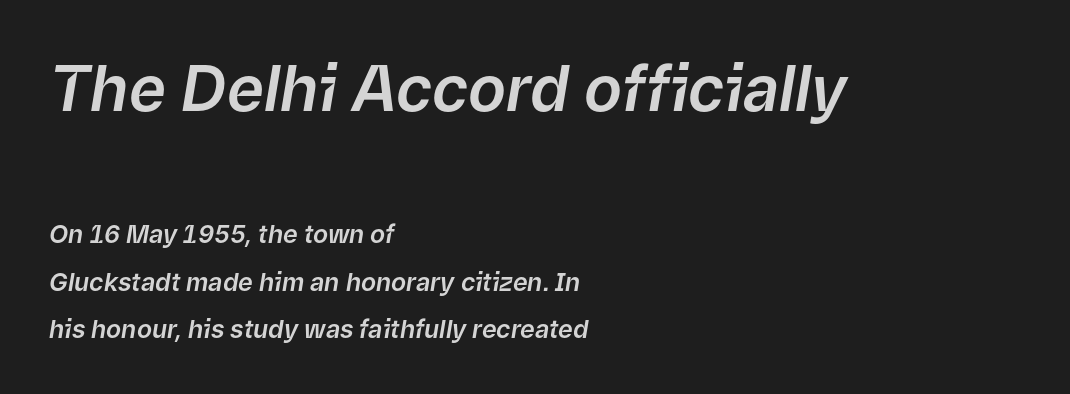
The image shows 63 px text type, italic (leaning right); set left-aligned, line spacing 1.89x, normal letter spacing, not underlined; the first (top) block is 2.52x larger; low stroke contrast and a medium x-height.
